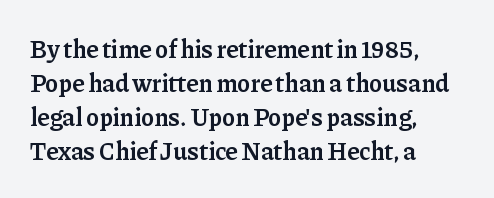
Do the letters lean? They stand straight. Set as a demibold, roughly 600 on the weight scale. Interline gaps are of average width in this sample. Has an underline been added? It has not. In CSS terms this would be text-align: left. The passage shown has conventional tracking throughout.
